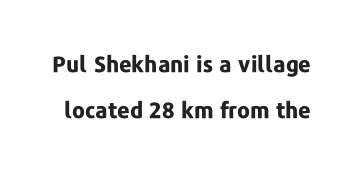
Q: Is the text bold? A: Yes.
Q: Is the text italic (slanted)? A: No, it is upright.
Q: Is the text underlined? A: No.
Q: Is the spacing between letters normal or unusually wide? A: Normal.
Q: Is the spacing between lines tight, normal or loose? A: Loose.
